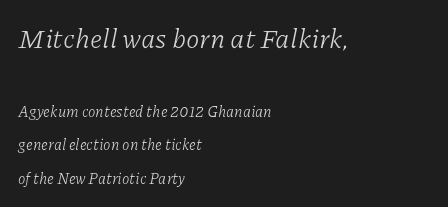
Q: Is the text bold? A: No.
Q: Is the text italic (slanted)? A: Yes, it leans right by about 11 degrees.
Q: Is the text underlined? A: No.
Q: How is the paragraph aligned? A: Left-aligned.
Q: Is the spacing between letters normal or unusually wide? A: Normal.
Q: Is the spacing between lines tight, normal or loose? A: Loose.
Q: Which block of text is set in a larger size, the first (top) or the second (bottom)? A: The first (top) one.
